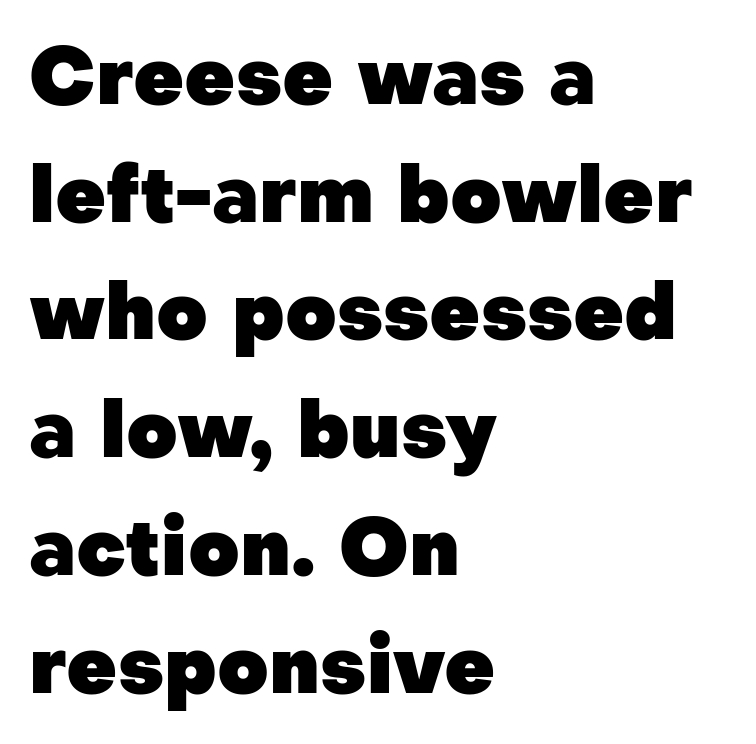
The image shows 79 px heavy sans-serif type, upright; set left-aligned, normal line spacing (1.49x), normal letter spacing, not underlined; low stroke contrast and a medium x-height.
